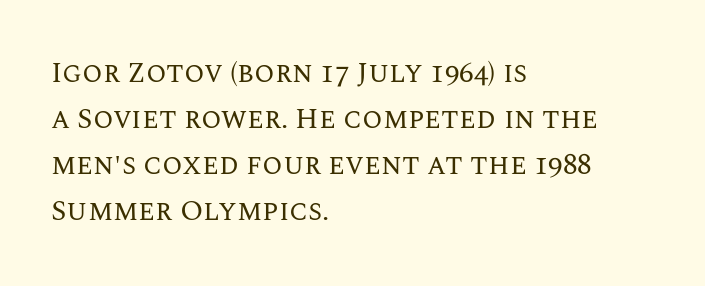
{"italic": "no", "bold": "no", "weight": "regular", "width": "normal", "stroke_contrast": "medium", "x_height": "large", "monospaced": "no", "underline": "no", "align": "left", "line_spacing": "normal", "line_spacing_ratio": 1.59, "letter_spacing": "normal", "letter_spacing_em": 0.0, "glyph_px": 29}
